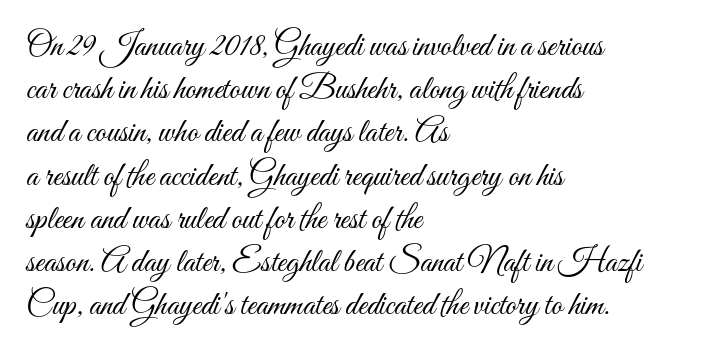
The letters advance in unequal steps, a hallmark of proportional type. Reading down the block, your eye returns to a fixed left position each line. No extra ink here — the face is not bold. Words appear dense and cohesive because spacing is normal.
